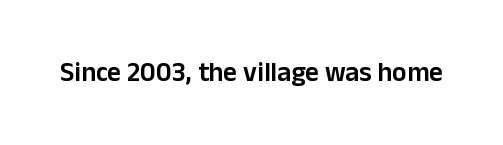
{"italic": "no", "bold": "semi", "underline": "no", "letter_spacing": "normal", "letter_spacing_em": 0.0, "glyph_px": 27}
